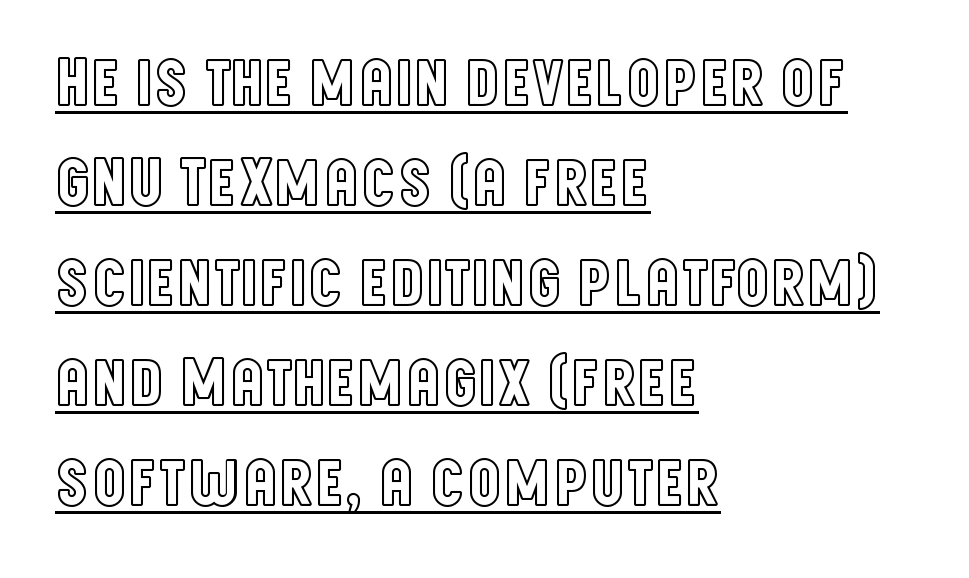
A typesetter would call this proportional, since set widths differ per character. Notice how the passage keeps a crisp vertical edge on the left only. The typesetter has applied underlining to the passage shown. Tracking here is standard; glyphs follow each other at the usual distance. The vertical gap from one line to the next is medium.
